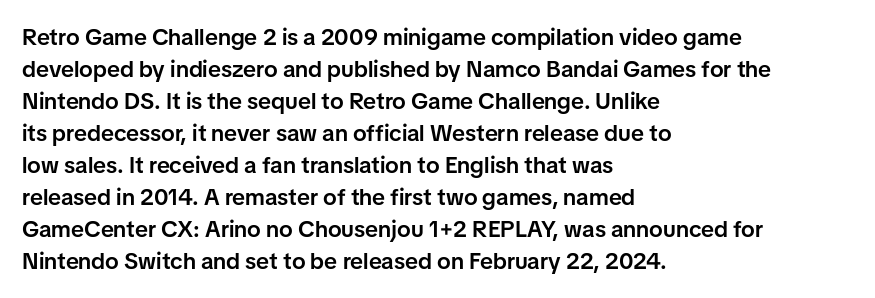
The image shows 23 px text type, upright; set left-aligned, normal line spacing (1.39x), normal letter spacing, not underlined.
